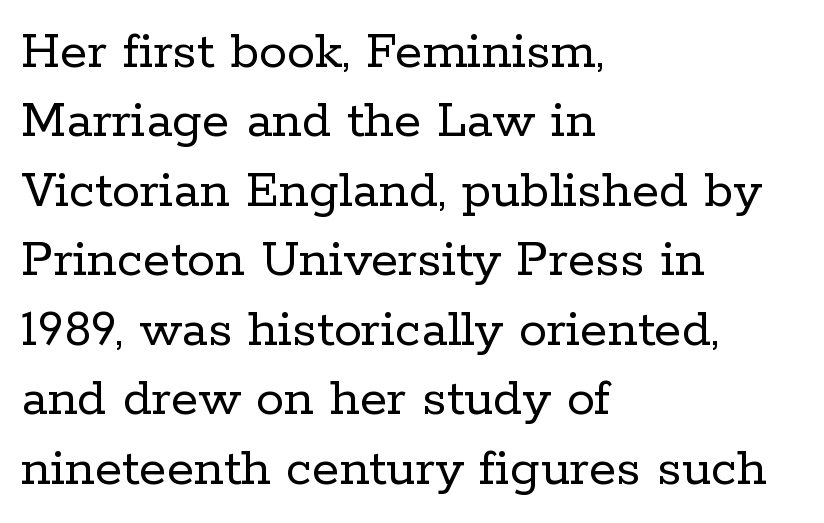
Is there any slant? The stems are plumb. Bare-footed words on every line. I'd call this a serif setting — the letters wear small feet. Nobody touched the tracking dial on this one.
